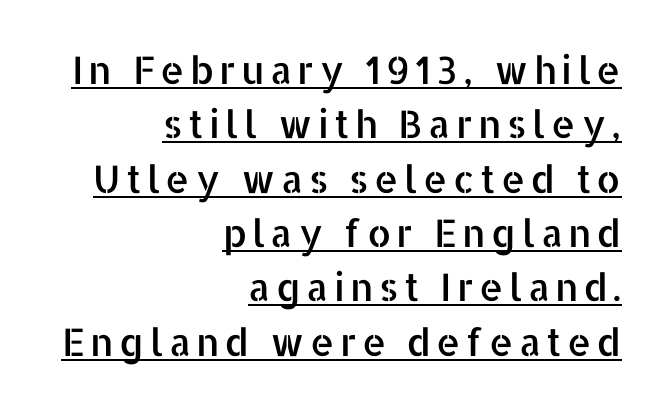
The image shows 38 px sans-serif type, upright; set right-aligned, normal line spacing (1.43x), underlined; low stroke contrast and a medium x-height.
